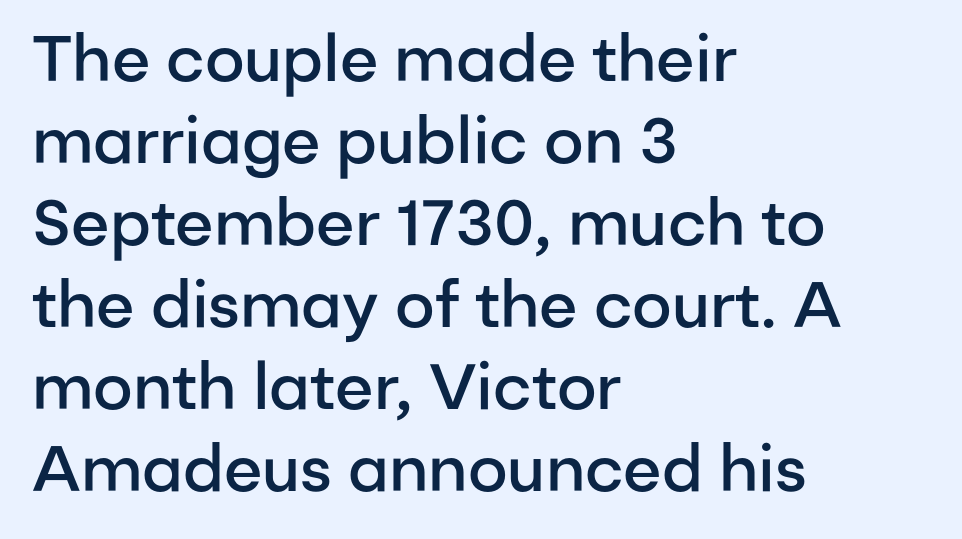
{"serif": "no", "italic": "no", "bold": "semi", "weight": "semibold", "width": "normal", "stroke_contrast": "low", "x_height": "medium", "monospaced": "no", "underline": "no", "align": "left", "line_spacing": "normal", "line_spacing_ratio": 1.28, "letter_spacing": "normal", "letter_spacing_em": 0.0, "glyph_px": 64}
